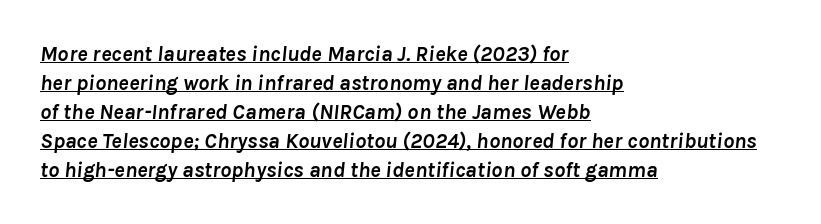
Q: Is the text bold? A: Yes.
Q: Is the text italic (slanted)? A: Yes, it leans right by about 8 degrees.
Q: Is the text underlined? A: Yes.
Q: How is the paragraph aligned? A: Left-aligned.
Q: Is the spacing between letters normal or unusually wide? A: Normal.
Q: Is the spacing between lines tight, normal or loose? A: Normal.
